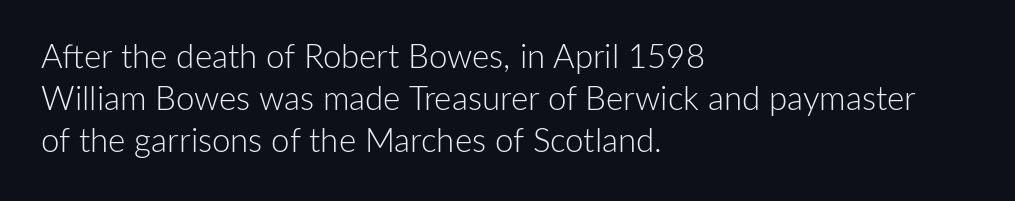
The image shows 33 px light sans-serif type, upright; set left-aligned, normal line spacing (1.28x), normal letter spacing, not underlined; low stroke contrast and a medium x-height.
